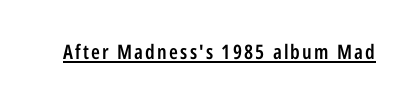
{"italic": "no", "bold": "semi", "underline": "yes", "glyph_px": 20}
